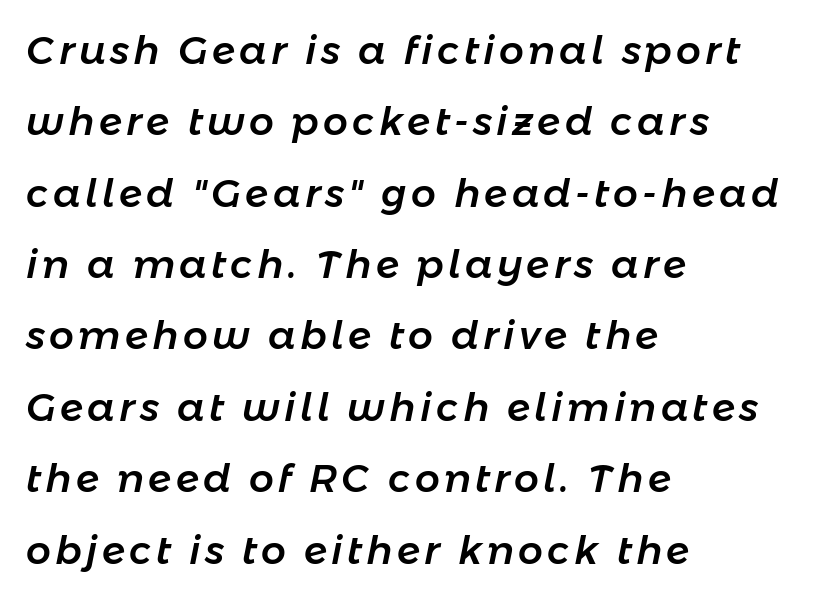
Every character sits at an angle, as italics do. These lines are rendered in a variable-pitch font. The typesetter chose a ragged-right arrangement here. The space beneath each line is pristine and unruled.
